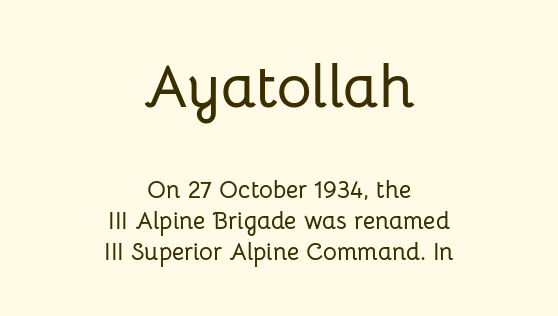
Q: Is the text italic (slanted)? A: No, it is upright.
Q: Is the typeface a serif or a sans-serif typeface? A: Sans-serif.
Q: Is the text underlined? A: No.
Q: How is the paragraph aligned? A: Centered.
Q: Is the spacing between letters normal or unusually wide? A: Normal.
Q: Is the spacing between lines tight, normal or loose? A: Normal.
Q: Which block of text is set in a larger size, the first (top) or the second (bottom)? A: The first (top) one.
Q: Width (condensed, normal, or wide)? A: Normal.
Q: Stroke contrast? A: Low.
Q: x-height? A: Medium.
Q: Monospaced? A: No.
